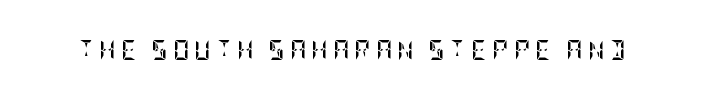
{"italic": "no", "bold": "yes", "underline": "no", "letter_spacing": "wide", "letter_spacing_em": 0.26, "glyph_px": 20}
